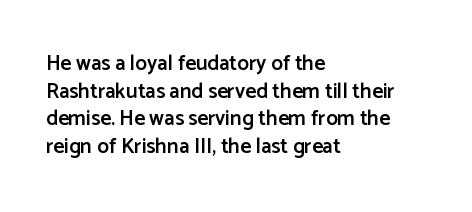
The image shows 21 px text type, upright; set left-aligned, normal line spacing (1.32x), normal letter spacing, not underlined.
